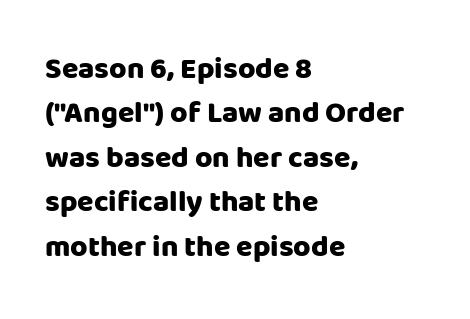
{"serif": "no", "italic": "no", "bold": "yes", "weight": "heavy", "width": "normal", "stroke_contrast": "low", "x_height": "large", "monospaced": "no", "underline": "no", "align": "left", "line_spacing": "normal", "line_spacing_ratio": 1.48, "letter_spacing": "normal", "letter_spacing_em": 0.0, "glyph_px": 30}
